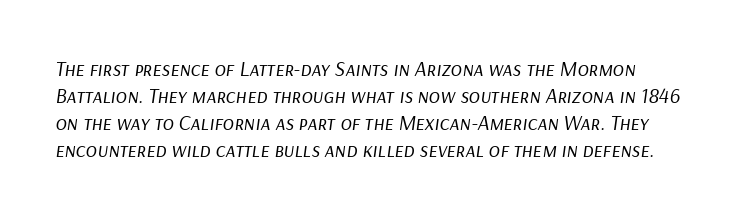
Q: Is the text bold? A: No.
Q: Is the text italic (slanted)? A: Yes, it leans right by about 9 degrees.
Q: Is the text underlined? A: No.
Q: Is the spacing between letters normal or unusually wide? A: Normal.
Q: Is the spacing between lines tight, normal or loose? A: Normal.
